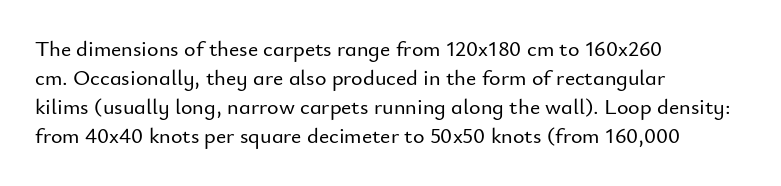
Q: Is the text italic (slanted)? A: No, it is upright.
Q: Is the text underlined? A: No.
Q: How is the paragraph aligned? A: Left-aligned.
Q: Is the spacing between letters normal or unusually wide? A: Normal.
Q: Is the spacing between lines tight, normal or loose? A: Normal.
